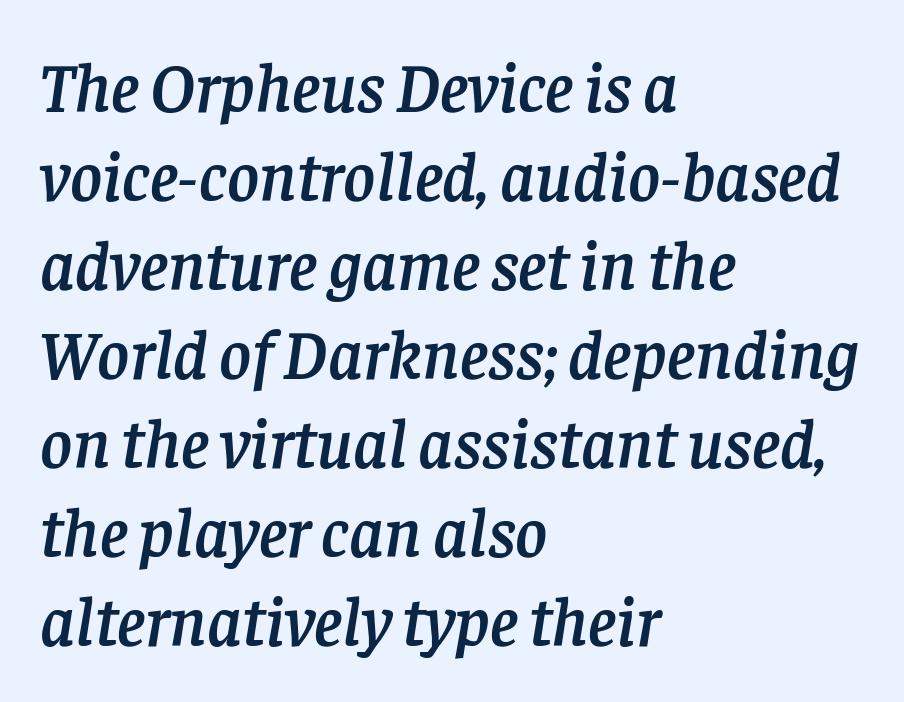
{"serif": "yes", "italic": "yes", "lean": "right", "slant_degrees": 8, "width": "normal", "stroke_contrast": "low", "x_height": "large", "monospaced": "no", "underline": "no", "align": "left", "line_spacing": "normal", "line_spacing_ratio": 1.29, "letter_spacing": "normal", "letter_spacing_em": 0.0, "glyph_px": 69}
